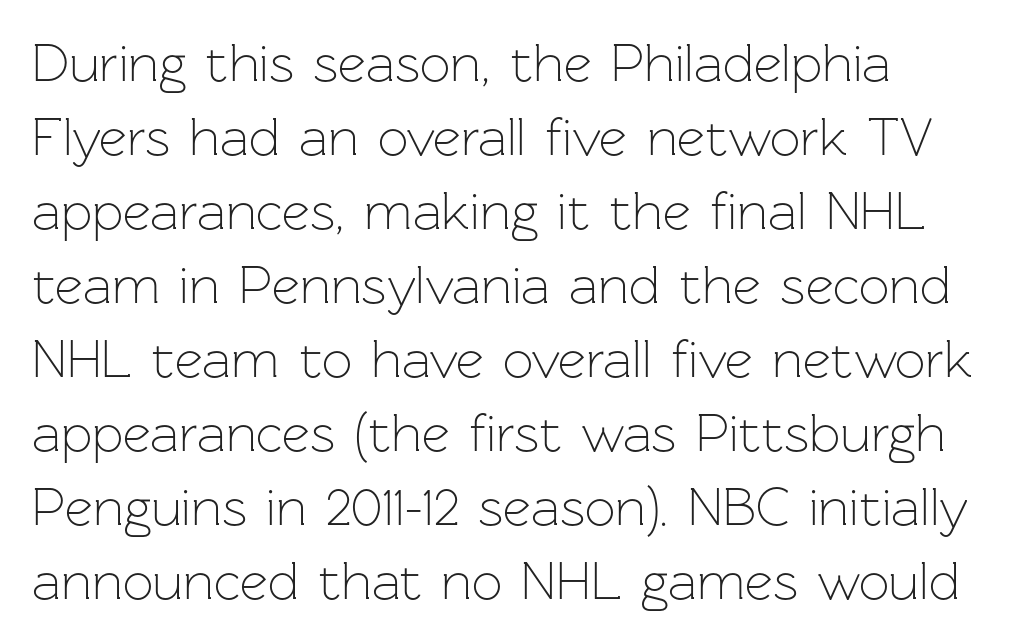
Q: Is the text bold? A: No.
Q: Is the text italic (slanted)? A: No, it is upright.
Q: Is the typeface a serif or a sans-serif typeface? A: Sans-serif.
Q: Is the text underlined? A: No.
Q: Is the spacing between letters normal or unusually wide? A: Normal.
Q: Is the spacing between lines tight, normal or loose? A: Normal.
Q: Width (condensed, normal, or wide)? A: Normal.
Q: Stroke contrast? A: Low.
Q: x-height? A: Medium.
Q: Monospaced? A: No.
